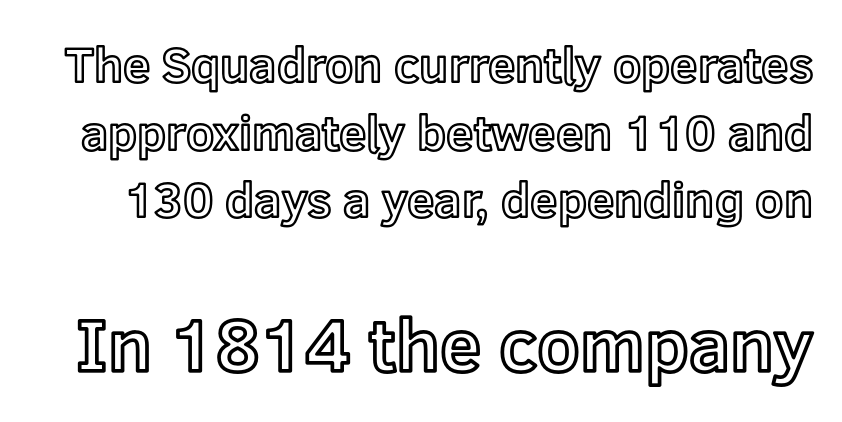
Rule under the text: the space is simply empty. Leading matches the norm, producing a regular column. The following chunk of copy outweighs the initial chunk in type size. Quick note: not italic, upright. The face used here is proportionally spaced, like ordinary book or web type. The rendering keeps characters at their native spacing.
